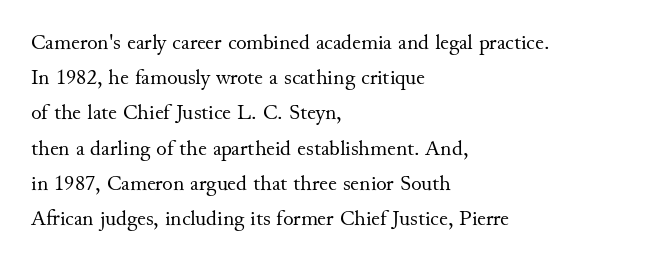
{"italic": "no", "bold": "no", "underline": "no", "align": "left", "line_spacing": "normal", "line_spacing_ratio": 1.6, "letter_spacing": "normal", "letter_spacing_em": 0.0, "glyph_px": 22}
